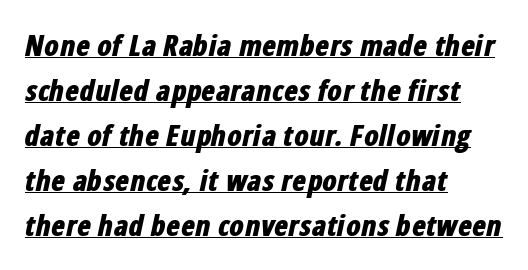
{"italic": "yes", "lean": "right", "slant_degrees": 12, "bold": "yes", "weight": "bold", "width": "condensed", "stroke_contrast": "low", "x_height": "medium", "monospaced": "no", "underline": "yes", "align": "left", "line_spacing": "normal", "line_spacing_ratio": 1.55, "letter_spacing": "normal", "letter_spacing_em": 0.0, "glyph_px": 29}
